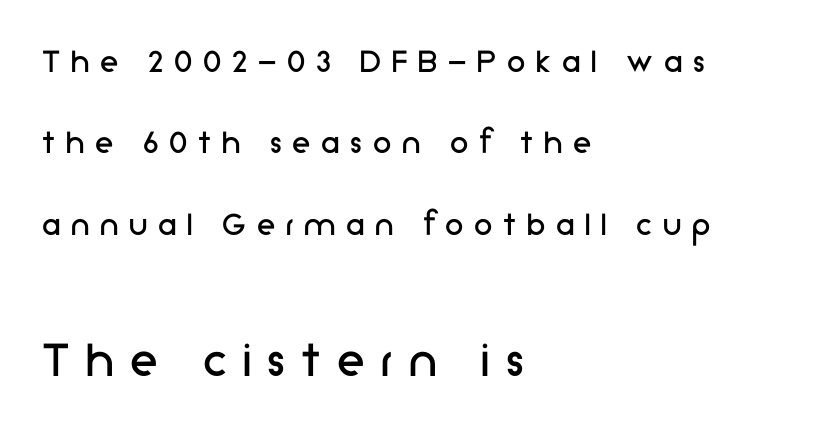
The tracking jumps out immediately: characters are airy and widely separated. A typesetter would call this leading open, well beyond the default. The composition opens small and finishes big. Short and long lines alike share a common starting point at left.
